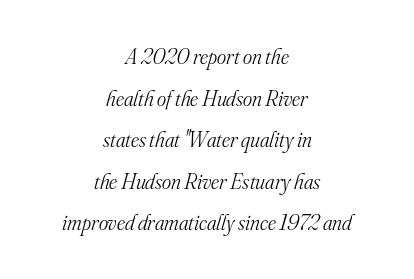
{"italic": "yes", "lean": "right", "slant_degrees": 16, "bold": "no", "underline": "no", "align": "center", "line_spacing_ratio": 1.89, "letter_spacing": "normal", "letter_spacing_em": 0.0, "glyph_px": 22}
